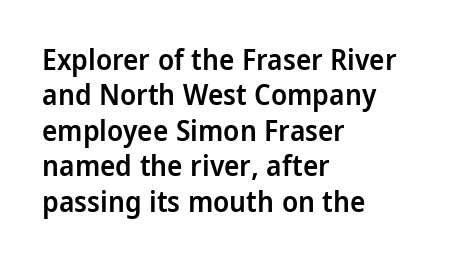
The image shows 29 px semibold, condensed sans-serif type, upright; set left-aligned, line spacing 1.22x, normal letter spacing, not underlined; low stroke contrast and a large x-height.
